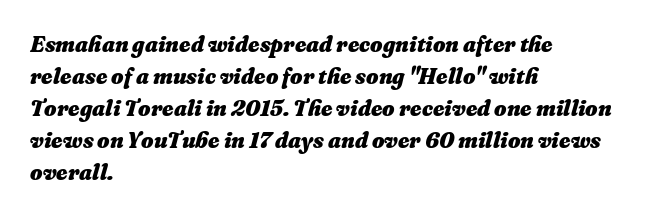
Q: Is the text bold? A: Yes.
Q: Is the text italic (slanted)? A: Yes, it leans right by about 16 degrees.
Q: Is the text underlined? A: No.
Q: How is the paragraph aligned? A: Left-aligned.
Q: Is the spacing between letters normal or unusually wide? A: Normal.
Q: Is the spacing between lines tight, normal or loose? A: Normal.
